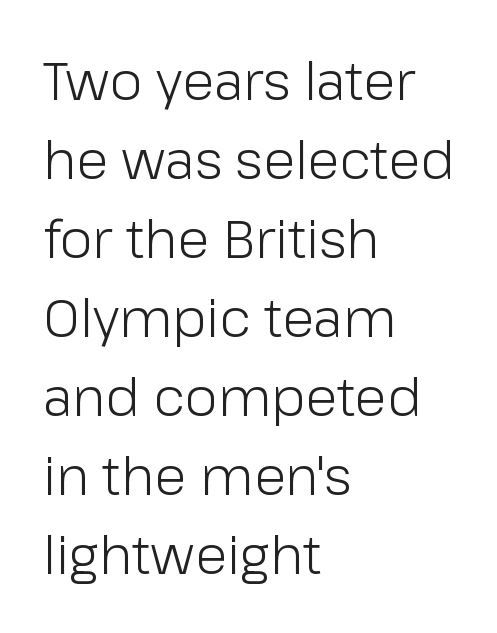
The image shows 53 px light sans-serif type, upright; set left-aligned, normal line spacing (1.49x), normal letter spacing, not underlined; low stroke contrast and a medium x-height.
